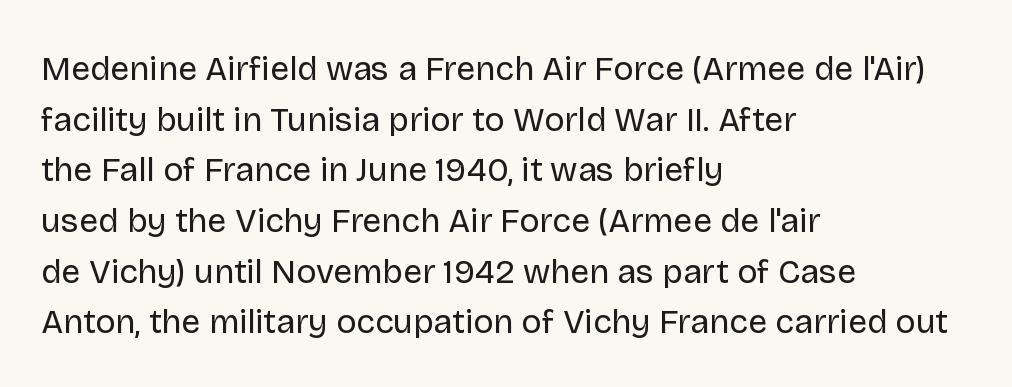
Q: Is the text bold? A: No.
Q: Is the text italic (slanted)? A: No, it is upright.
Q: Is the typeface a serif or a sans-serif typeface? A: Sans-serif.
Q: Is the text underlined? A: No.
Q: How is the paragraph aligned? A: Left-aligned.
Q: Is the spacing between letters normal or unusually wide? A: Normal.
Q: Is the spacing between lines tight, normal or loose? A: Normal.
Q: Width (condensed, normal, or wide)? A: Normal.
Q: Stroke contrast? A: Low.
Q: x-height? A: Large.
Q: Monospaced? A: No.
